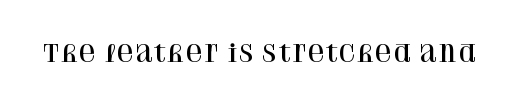
Q: Is the text italic (slanted)? A: No, it is upright.
Q: Is the text underlined? A: No.
Q: Is the spacing between letters normal or unusually wide? A: Normal.
